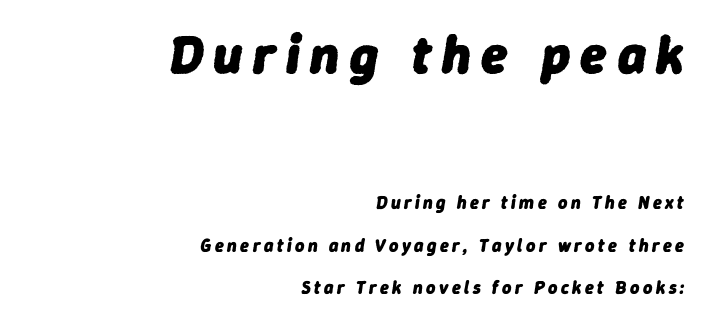
{"italic": "yes", "lean": "right", "slant_degrees": 9, "bold": "yes", "weight": "heavy", "width": "normal", "stroke_contrast": "low", "x_height": "medium", "monospaced": "no", "underline": "no", "align": "right", "line_spacing": "loose", "line_spacing_ratio": 2.38, "larger_block": "first", "size_ratio": 3.0, "glyph_px": 54}
